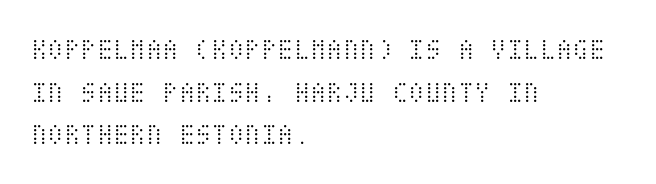
Leading: standard. No heavy texture on the line: the type isn't bold. Is the letter spacing exaggerated? No — it looks like the ordinary default. Where is the straight margin? On the left. When letters stand straight like this, we call the style roman or upright. No word sits above an underline.
